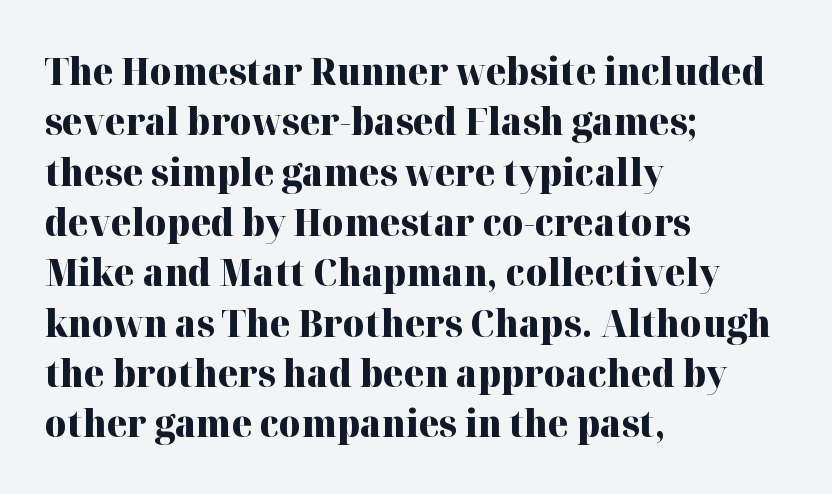
{"serif": "yes", "italic": "no", "bold": "yes", "weight": "heavy", "width": "normal", "stroke_contrast": "high", "x_height": "medium", "monospaced": "no", "underline": "no", "align": "left", "line_spacing": "normal", "line_spacing_ratio": 1.36, "letter_spacing": "normal", "letter_spacing_em": 0.0, "glyph_px": 37}
